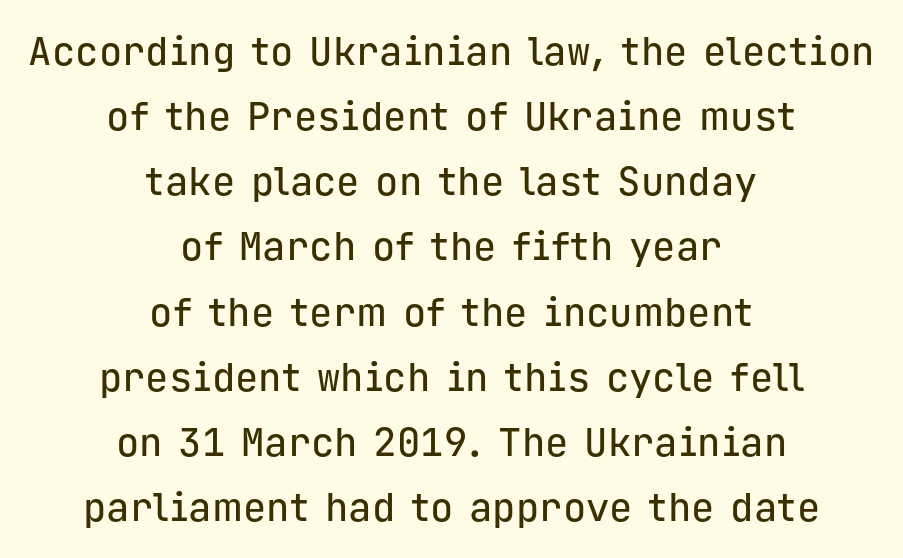
Clear beneath every line of the passage. Does the type have serifs? No, each stem ends abruptly. Does the copy run flush right? No — it is centered line by line. You could call the tracking neutral — neither tight nor loose.
